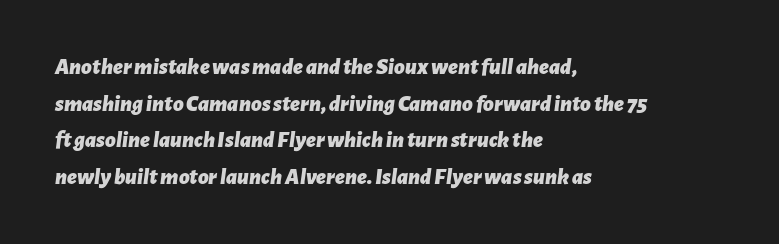
{"italic": "yes", "lean": "right", "slant_degrees": 7, "bold": "yes", "underline": "no", "align": "left", "line_spacing": "normal", "line_spacing_ratio": 1.59, "letter_spacing": "normal", "letter_spacing_em": 0.0, "glyph_px": 23}
